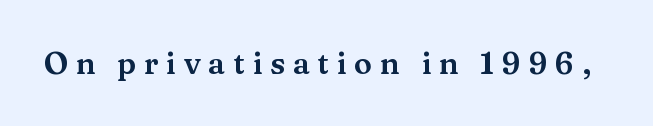
{"serif": "yes", "italic": "no", "width": "wide", "stroke_contrast": "medium", "x_height": "medium", "monospaced": "no", "underline": "no", "letter_spacing": "wide", "letter_spacing_em": 0.26, "glyph_px": 30}
